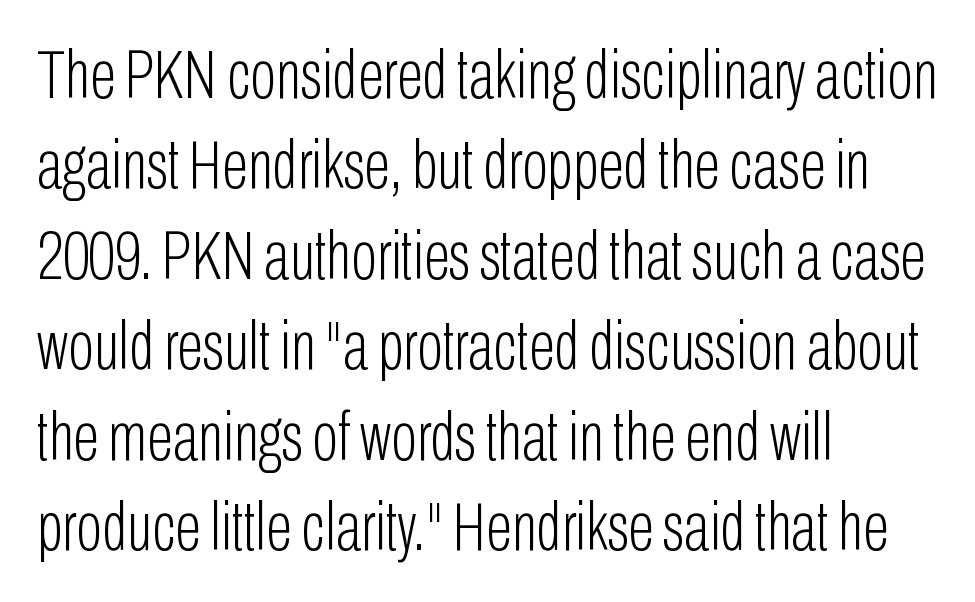
Q: Is the text bold? A: No.
Q: Is the text italic (slanted)? A: No, it is upright.
Q: Is the typeface a serif or a sans-serif typeface? A: Sans-serif.
Q: Is the text underlined? A: No.
Q: How is the paragraph aligned? A: Left-aligned.
Q: Is the spacing between letters normal or unusually wide? A: Normal.
Q: Is the spacing between lines tight, normal or loose? A: Normal.
Q: Width (condensed, normal, or wide)? A: Condensed.
Q: Stroke contrast? A: Low.
Q: x-height? A: Medium.
Q: Monospaced? A: No.
